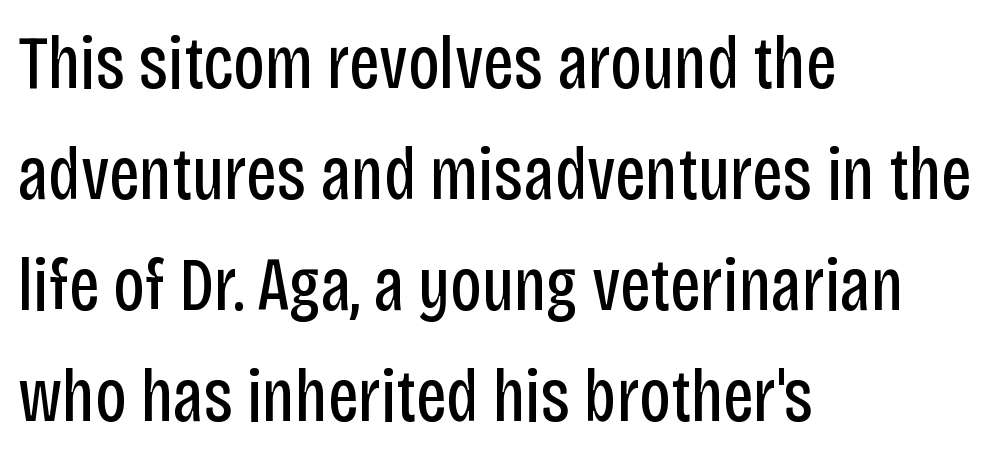
{"serif": "no", "italic": "no", "bold": "no", "weight": "regular", "width": "condensed", "stroke_contrast": "low", "x_height": "large", "monospaced": "no", "underline": "no", "align": "left", "line_spacing": "normal", "line_spacing_ratio": 1.48, "letter_spacing": "normal", "letter_spacing_em": 0.0, "glyph_px": 75}
